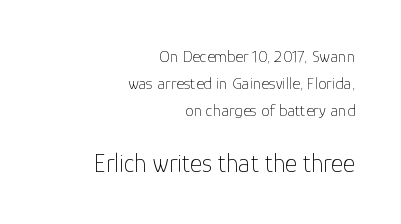
The image shows 26 px text type, upright; set right-aligned, normal line spacing (1.59x), normal letter spacing, not underlined; the second (bottom) block is 1.53x larger.
